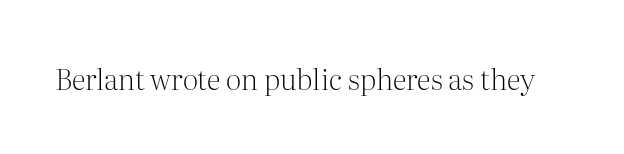
Q: Is the text bold? A: No.
Q: Is the text italic (slanted)? A: No, it is upright.
Q: Is the typeface a serif or a sans-serif typeface? A: Serif.
Q: Is the text underlined? A: No.
Q: Is the spacing between letters normal or unusually wide? A: Normal.
Q: Width (condensed, normal, or wide)? A: Normal.
Q: Stroke contrast? A: Medium.
Q: x-height? A: Medium.
Q: Monospaced? A: No.
